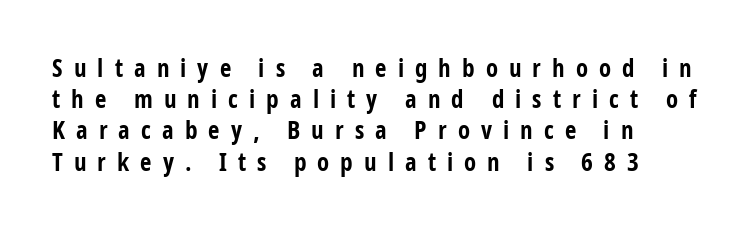
{"italic": "no", "bold": "yes", "underline": "no", "align": "left", "line_spacing": "normal", "line_spacing_ratio": 1.25, "letter_spacing": "wide", "letter_spacing_em": 0.44, "glyph_px": 25}
